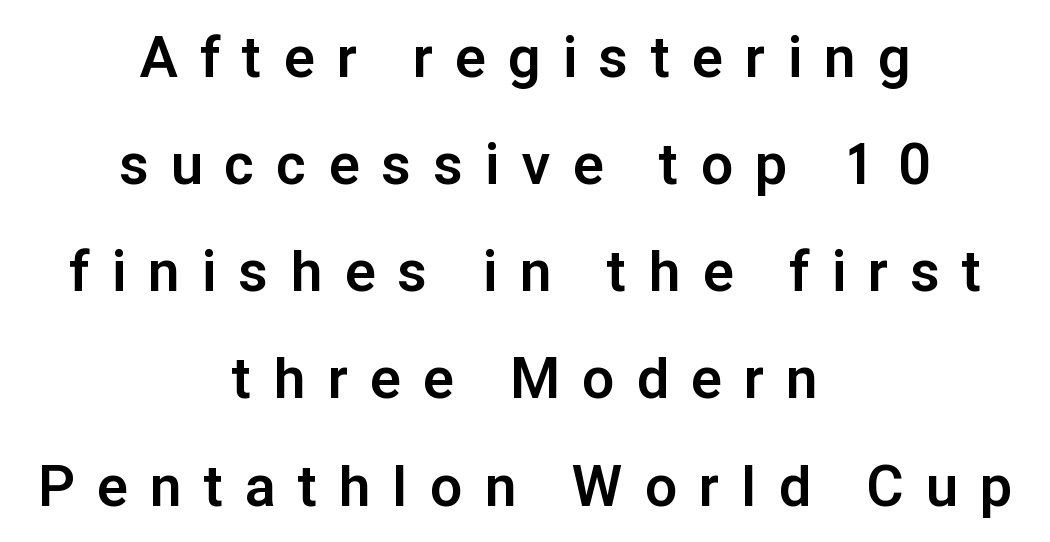
Q: Is the text bold? A: Yes.
Q: Is the text italic (slanted)? A: No, it is upright.
Q: Is the typeface a serif or a sans-serif typeface? A: Sans-serif.
Q: Is the text underlined? A: No.
Q: How is the paragraph aligned? A: Centered.
Q: Is the spacing between letters normal or unusually wide? A: Unusually wide.
Q: Width (condensed, normal, or wide)? A: Normal.
Q: Stroke contrast? A: Low.
Q: x-height? A: Medium.
Q: Monospaced? A: No.
